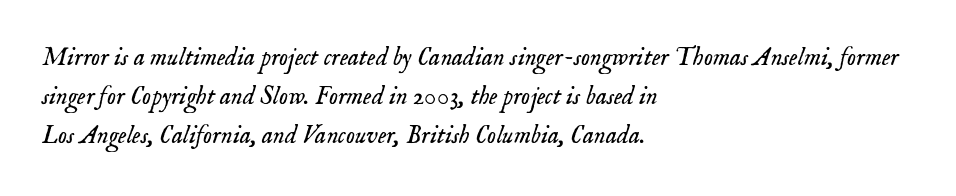
The image shows 25 px text type, italic (leaning right); set left-aligned, normal line spacing (1.57x), normal letter spacing, not underlined.
